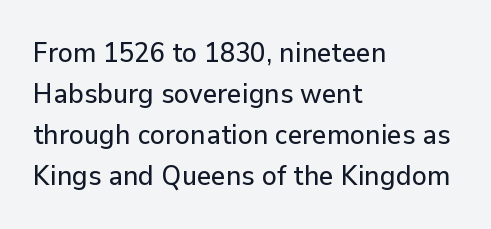
In terms of letterform style, serifs are entirely absent. This sample has the flowing, uneven cadence of proportional lettering. Ascenders rise straight up at ninety degrees. In terms of leading, this rendering sits right in the middle. Lines of text with bare space underneath.
